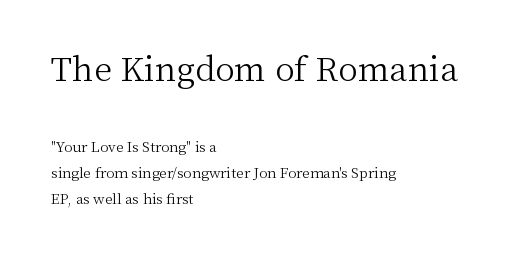
Q: Is the text bold? A: No.
Q: Is the text italic (slanted)? A: No, it is upright.
Q: Is the typeface a serif or a sans-serif typeface? A: Serif.
Q: Is the text underlined? A: No.
Q: How is the paragraph aligned? A: Left-aligned.
Q: Is the spacing between letters normal or unusually wide? A: Normal.
Q: Which block of text is set in a larger size, the first (top) or the second (bottom)? A: The first (top) one.
Q: Width (condensed, normal, or wide)? A: Normal.
Q: Stroke contrast? A: Medium.
Q: x-height? A: Medium.
Q: Monospaced? A: No.
